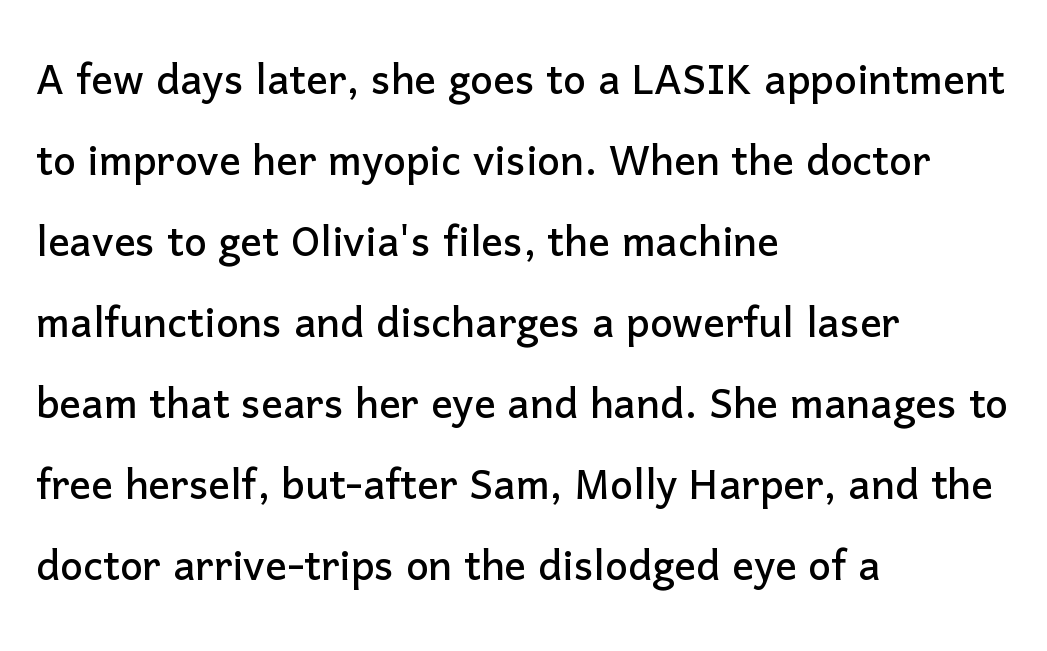
Notice how the stems are strictly vertical — no italics here. The face used here is a sans, in the tradition of grotesques and geometrics. This sample is left-justified, so line endings fall wherever the words run out. The face used here is proportionally spaced, like ordinary book or web type. The passage shown stacks its lines at a standard gap. Descender tails drop into unmarked territory.
